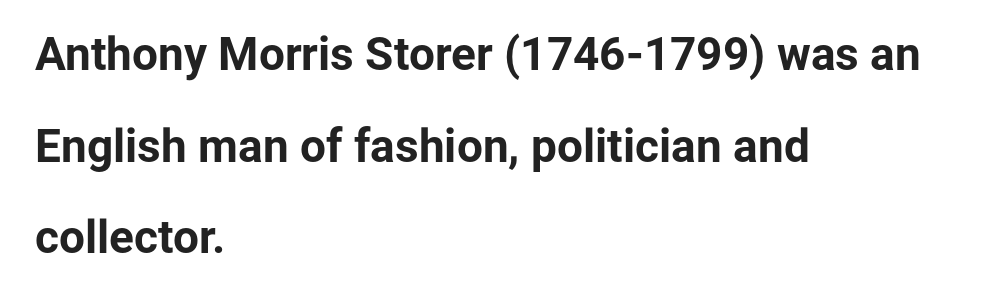
{"serif": "no", "italic": "no", "bold": "yes", "weight": "bold", "width": "normal", "stroke_contrast": "low", "x_height": "medium", "monospaced": "no", "underline": "no", "align": "left", "line_spacing": "loose", "line_spacing_ratio": 1.99, "letter_spacing": "normal", "letter_spacing_em": 0.0, "glyph_px": 46}
